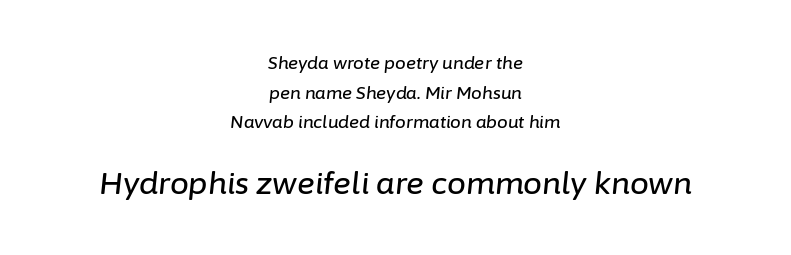
{"italic": "yes", "lean": "right", "slant_degrees": 6, "width": "normal", "stroke_contrast": "low", "x_height": "medium", "monospaced": "no", "underline": "no", "align": "center", "line_spacing_ratio": 1.75, "letter_spacing": "normal", "letter_spacing_em": 0.0, "larger_block": "second", "size_ratio": 1.76, "glyph_px": 30}
